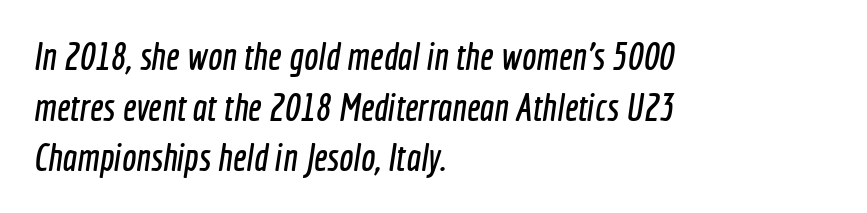
{"serif": "no", "width": "condensed", "x_height": "medium", "monospaced": "no", "underline": "no", "align": "left", "line_spacing": "normal", "line_spacing_ratio": 1.33, "letter_spacing": "normal", "letter_spacing_em": 0.0, "glyph_px": 38}
